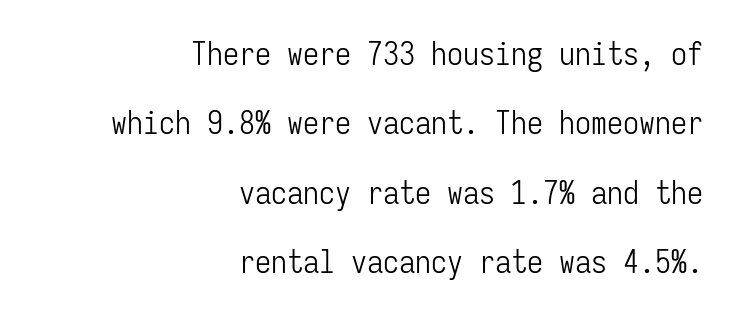
{"serif": "no", "italic": "no", "bold": "no", "weight": "light", "width": "condensed", "stroke_contrast": "low", "x_height": "medium", "monospaced": "yes", "underline": "no", "align": "right", "line_spacing": "loose", "line_spacing_ratio": 2.17, "letter_spacing": "normal", "letter_spacing_em": 0.0, "glyph_px": 32}
